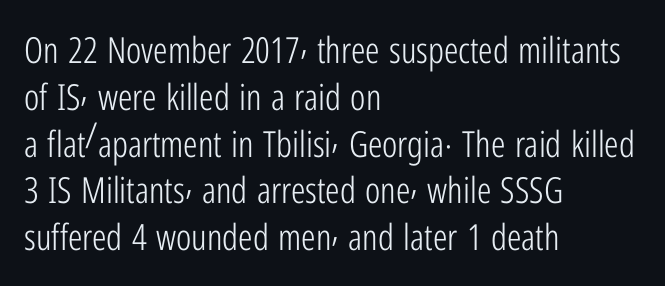
{"serif": "no", "italic": "no", "bold": "no", "weight": "light", "width": "condensed", "stroke_contrast": "low", "x_height": "medium", "monospaced": "no", "underline": "no", "align": "left", "line_spacing": "normal", "line_spacing_ratio": 1.3, "letter_spacing": "normal", "letter_spacing_em": 0.0, "glyph_px": 36}
